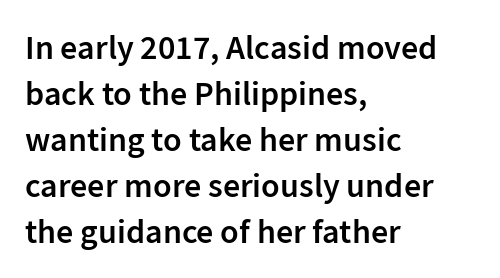
Q: Is the text bold? A: Semi-bold.
Q: Is the text italic (slanted)? A: No, it is upright.
Q: Is the typeface a serif or a sans-serif typeface? A: Sans-serif.
Q: Is the text underlined? A: No.
Q: How is the paragraph aligned? A: Left-aligned.
Q: Is the spacing between letters normal or unusually wide? A: Normal.
Q: Is the spacing between lines tight, normal or loose? A: Normal.
Q: Width (condensed, normal, or wide)? A: Normal.
Q: Stroke contrast? A: Low.
Q: x-height? A: Medium.
Q: Monospaced? A: No.
